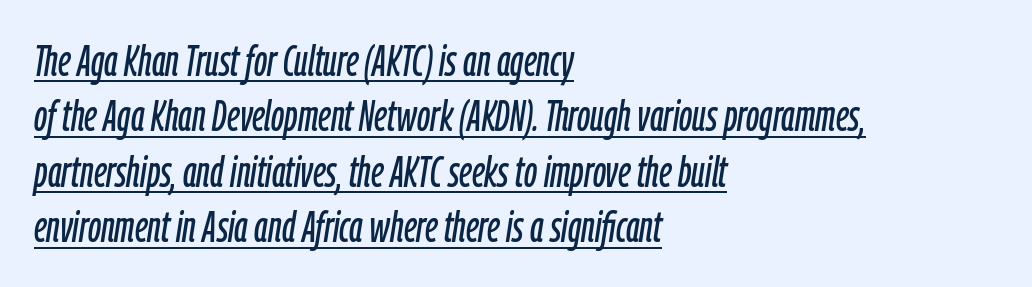
Q: Is the text italic (slanted)? A: Yes, it leans right by about 9 degrees.
Q: Is the text underlined? A: Yes.
Q: How is the paragraph aligned? A: Left-aligned.
Q: Is the spacing between letters normal or unusually wide? A: Normal.
Q: Is the spacing between lines tight, normal or loose? A: Normal.
Q: Width (condensed, normal, or wide)? A: Condensed.
Q: Stroke contrast? A: Low.
Q: x-height? A: Medium.
Q: Monospaced? A: No.
